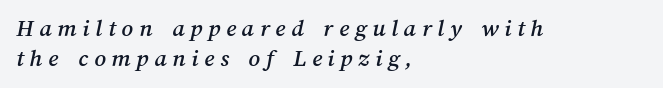
The image shows 25 px text type; set left-aligned, line spacing 1.21x, unusually wide letter spacing (+0.23 em), not underlined.
